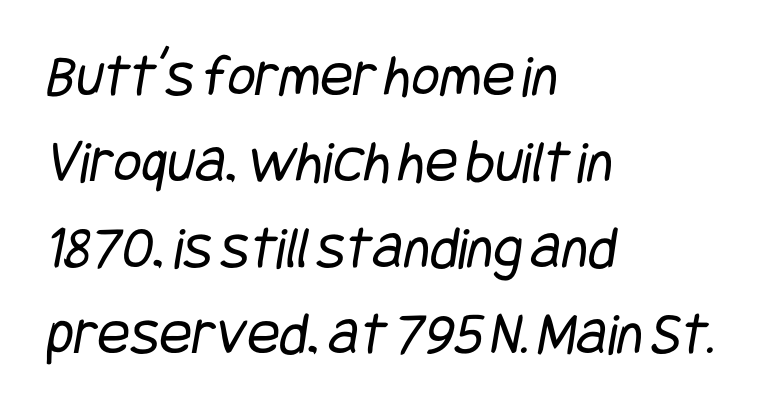
{"serif": "no", "bold": "no", "weight": "regular", "width": "condensed", "stroke_contrast": "low", "x_height": "large", "underline": "no", "align": "left", "line_spacing": "normal", "line_spacing_ratio": 1.41, "letter_spacing": "normal", "letter_spacing_em": 0.0, "glyph_px": 61}
